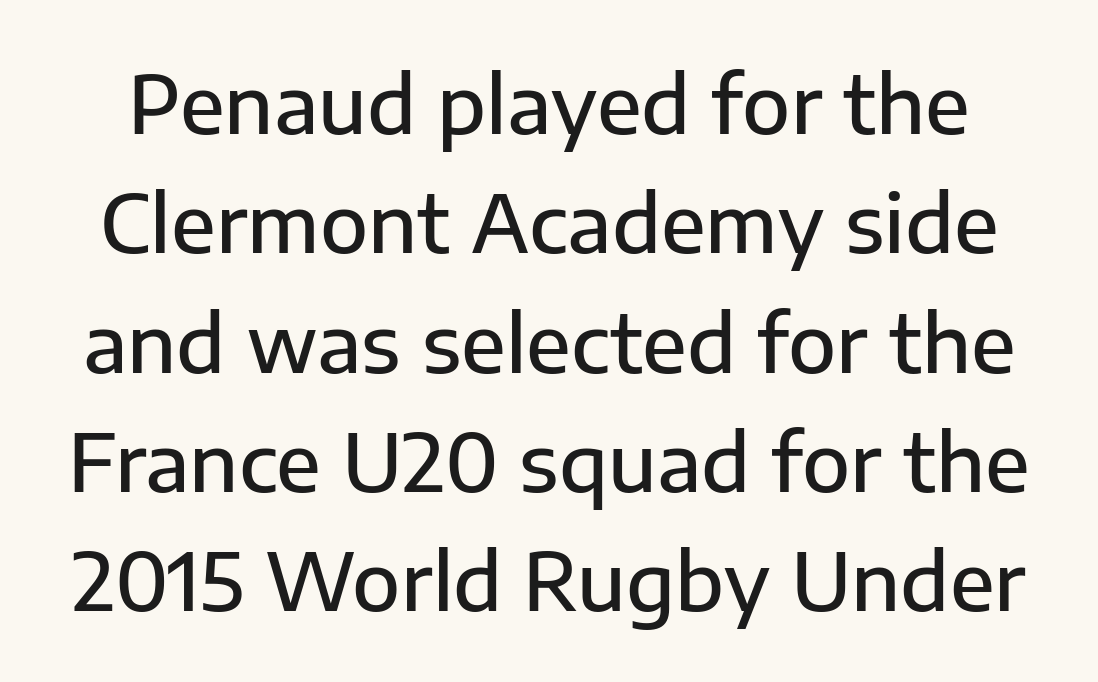
The image shows 79 px semibold sans-serif type, upright; set normal line spacing (1.51x), normal letter spacing, not underlined; low stroke contrast and a medium x-height.
